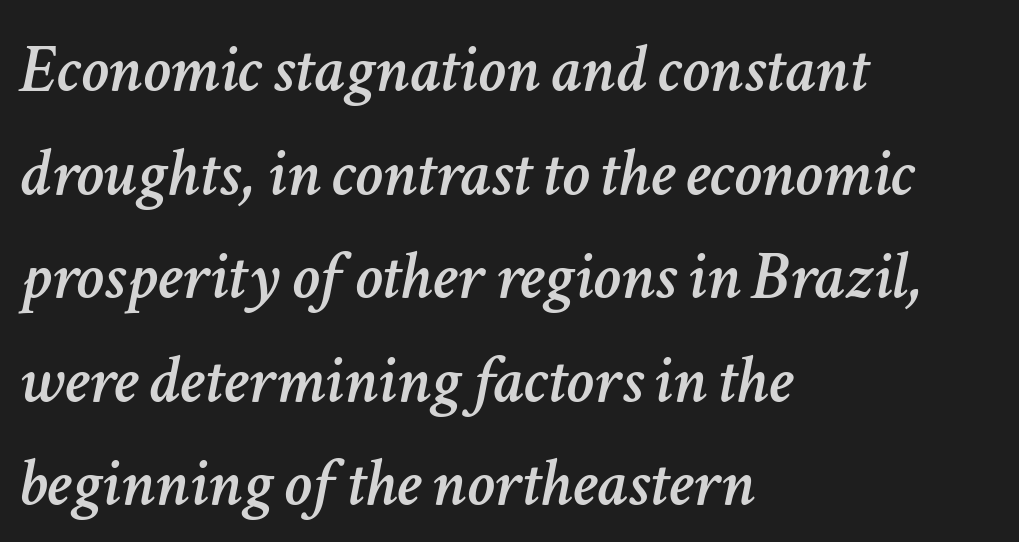
Q: Is the text italic (slanted)? A: Yes, it leans right by about 11 degrees.
Q: Is the text underlined? A: No.
Q: How is the paragraph aligned? A: Left-aligned.
Q: Is the spacing between letters normal or unusually wide? A: Normal.
Q: Is the spacing between lines tight, normal or loose? A: Normal.
Q: Width (condensed, normal, or wide)? A: Normal.
Q: Stroke contrast? A: Low.
Q: x-height? A: Medium.
Q: Monospaced? A: No.
